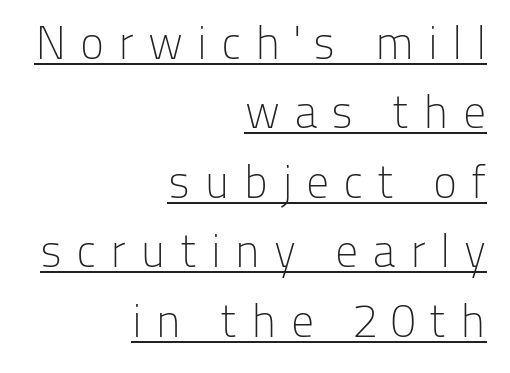
Q: Is the text bold? A: No.
Q: Is the text italic (slanted)? A: No, it is upright.
Q: Is the typeface a serif or a sans-serif typeface? A: Sans-serif.
Q: Is the text underlined? A: Yes.
Q: How is the paragraph aligned? A: Right-aligned.
Q: Is the spacing between letters normal or unusually wide? A: Unusually wide.
Q: Is the spacing between lines tight, normal or loose? A: Normal.
Q: Width (condensed, normal, or wide)? A: Normal.
Q: Stroke contrast? A: Low.
Q: x-height? A: Medium.
Q: Monospaced? A: No.
